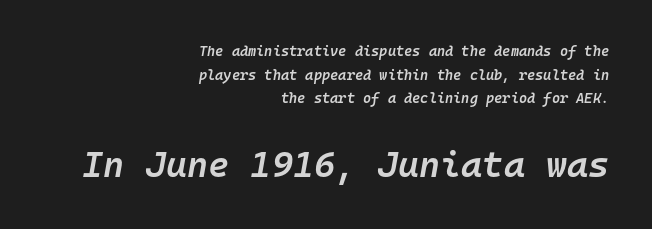
Q: Is the text bold? A: Semi-bold.
Q: Is the text italic (slanted)? A: Yes, it leans right by about 10 degrees.
Q: Is the text underlined? A: No.
Q: How is the paragraph aligned? A: Right-aligned.
Q: Is the spacing between letters normal or unusually wide? A: Normal.
Q: Is the spacing between lines tight, normal or loose? A: Normal.
Q: Which block of text is set in a larger size, the first (top) or the second (bottom)? A: The second (bottom) one.
Q: Width (condensed, normal, or wide)? A: Normal.
Q: Stroke contrast? A: Low.
Q: x-height? A: Medium.
Q: Monospaced? A: Yes.
